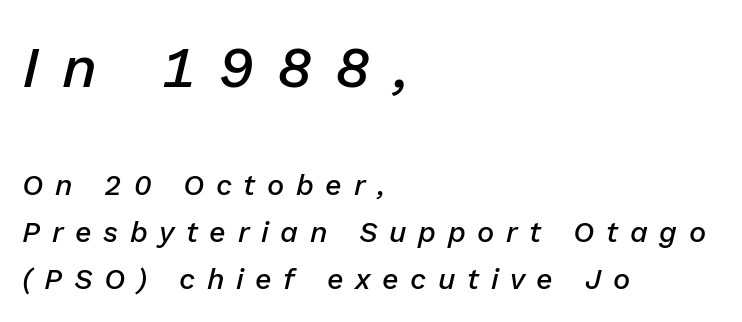
The text block is weighted toward the left margin, trailing off unevenly rightward. Proportional: the letters do not fall into vertical columns. Honestly, the letter spacing is so wide it's the main thing you notice. The first block has been scaled up relative to the second. Honestly, there is no underline to notice here at all.
